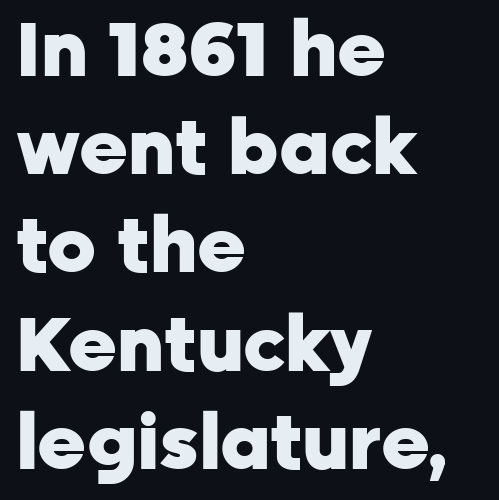
{"serif": "no", "italic": "no", "bold": "yes", "weight": "heavy", "width": "normal", "stroke_contrast": "low", "x_height": "medium", "monospaced": "no", "underline": "no", "align": "left", "line_spacing": "normal", "line_spacing_ratio": 1.31, "letter_spacing": "normal", "letter_spacing_em": 0.0, "glyph_px": 75}
